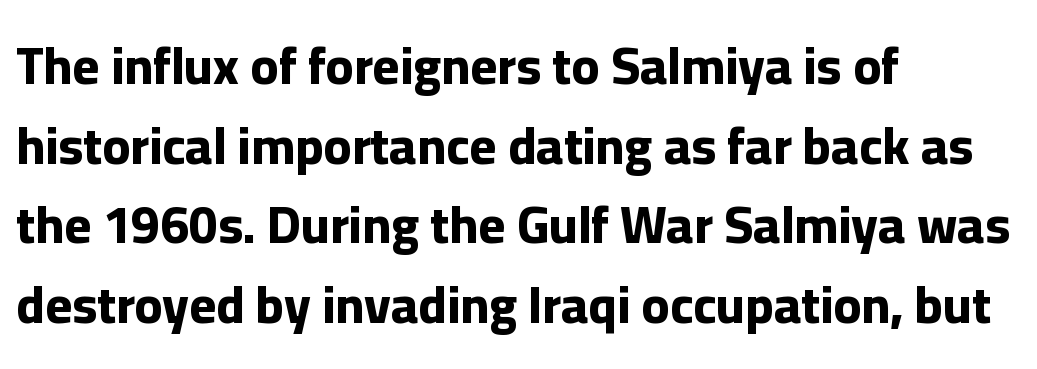
Q: Is the text bold? A: Yes.
Q: Is the text italic (slanted)? A: No, it is upright.
Q: Is the typeface a serif or a sans-serif typeface? A: Sans-serif.
Q: Is the text underlined? A: No.
Q: How is the paragraph aligned? A: Left-aligned.
Q: Is the spacing between letters normal or unusually wide? A: Normal.
Q: Is the spacing between lines tight, normal or loose? A: Normal.
Q: Width (condensed, normal, or wide)? A: Normal.
Q: Stroke contrast? A: Low.
Q: x-height? A: Medium.
Q: Monospaced? A: No.
